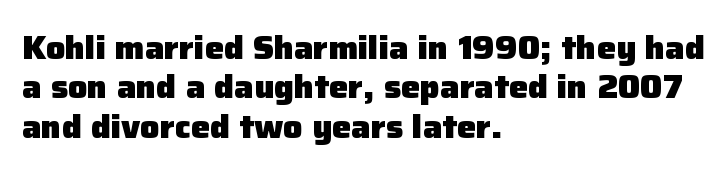
The compositor pushed each line to the left boundary. The letterforms sit shoulder to shoulder at normal distance. Each letter keeps its own natural width here, so spacing adapts to shape. Underlining? Definitely not there. No italicization has been applied; the sample stays upright. Heavy, bold letterforms.
